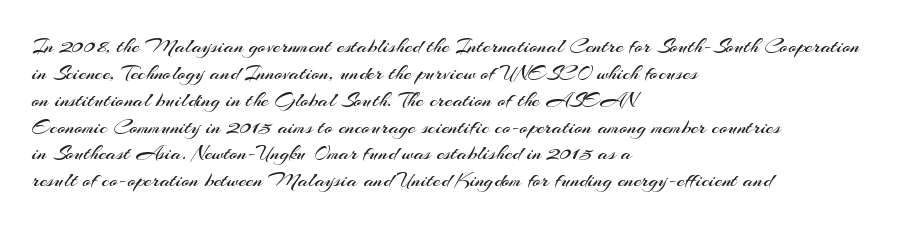
Q: Is the text bold? A: No.
Q: Is the text italic (slanted)? A: Yes.
Q: Is the text underlined? A: No.
Q: How is the paragraph aligned? A: Left-aligned.
Q: Is the spacing between letters normal or unusually wide? A: Normal.
